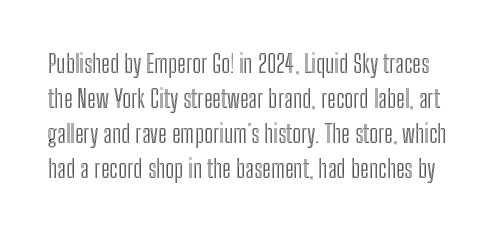
A roman cut, with each character standing at attention. The letterforms sit shoulder to shoulder at normal distance. Compared with typical paragraphs, the rows here are spaced about the same. Anything drawn beneath the words? Only blank space.
